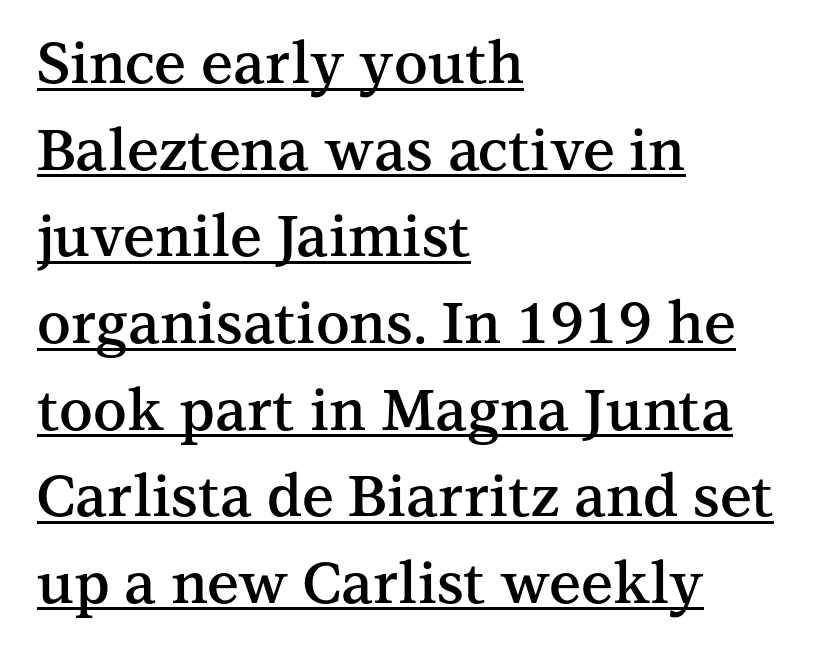
Serifs: yes, visible at the terminals of the letterforms. Students, this is semibold: more ink than regular, less than bold. The paragraph shown leans on its left margin. How are the letters spaced? Ordinarily, with no added tracking. The rendering uses natural spacing where letterforms have individual widths. Somebody hit Ctrl+U on this one — the words are underlined.
